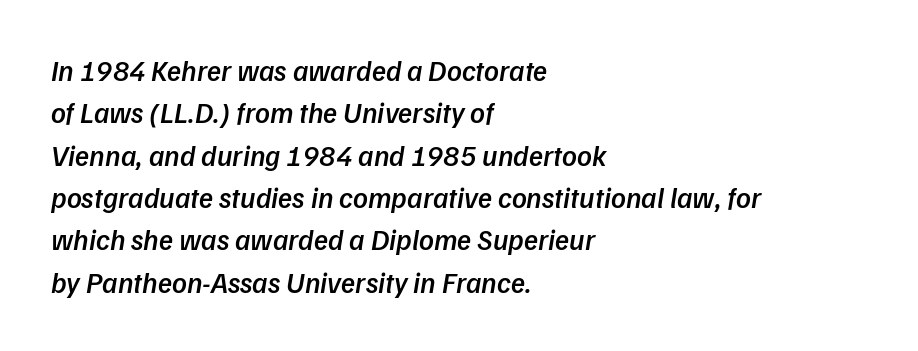
The characters look somewhat weighty, a semibold short of true bold. Line starts are locked; line ends wander. Quick note: underline off. Normally led — the rows are evenly, conventionally spaced.
